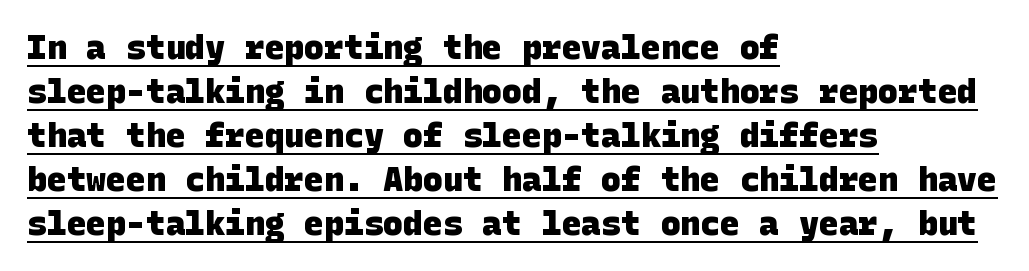
Q: Is the text bold? A: Yes.
Q: Is the typeface a serif or a sans-serif typeface? A: Sans-serif.
Q: Is the text underlined? A: Yes.
Q: How is the paragraph aligned? A: Left-aligned.
Q: Is the spacing between letters normal or unusually wide? A: Normal.
Q: Is the spacing between lines tight, normal or loose? A: Normal.
Q: Width (condensed, normal, or wide)? A: Normal.
Q: Stroke contrast? A: Low.
Q: x-height? A: Large.
